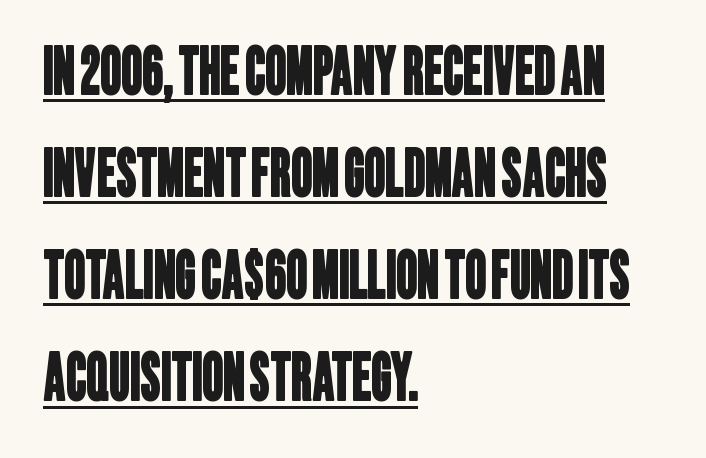
Q: Is the typeface a serif or a sans-serif typeface? A: Sans-serif.
Q: Is the text underlined? A: Yes.
Q: How is the paragraph aligned? A: Left-aligned.
Q: Is the spacing between letters normal or unusually wide? A: Normal.
Q: Is the spacing between lines tight, normal or loose? A: Normal.
Q: Width (condensed, normal, or wide)? A: Condensed.
Q: Stroke contrast? A: Low.
Q: x-height? A: Large.
Q: Monospaced? A: No.
